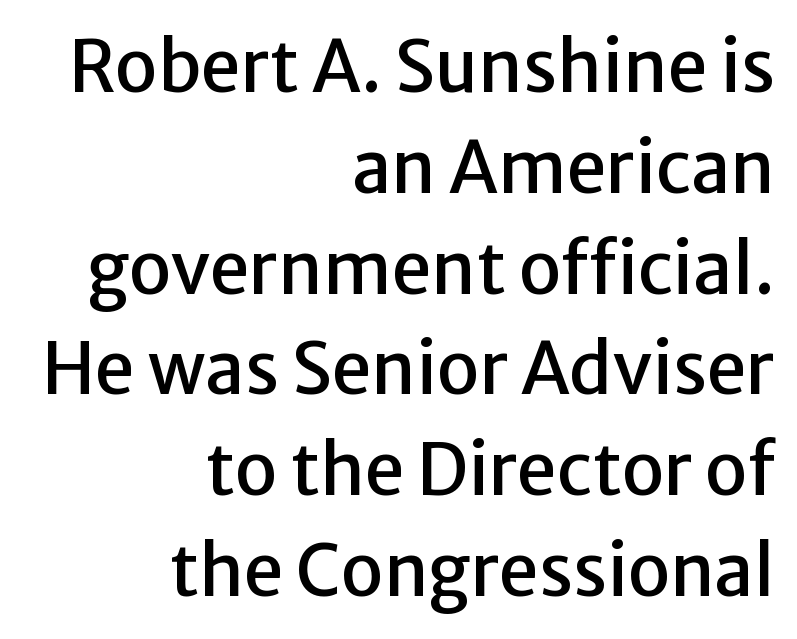
Q: Is the text italic (slanted)? A: No, it is upright.
Q: Is the typeface a serif or a sans-serif typeface? A: Sans-serif.
Q: Is the text underlined? A: No.
Q: How is the paragraph aligned? A: Right-aligned.
Q: Is the spacing between letters normal or unusually wide? A: Normal.
Q: Is the spacing between lines tight, normal or loose? A: Normal.
Q: Width (condensed, normal, or wide)? A: Normal.
Q: Stroke contrast? A: Low.
Q: x-height? A: Medium.
Q: Monospaced? A: No.
